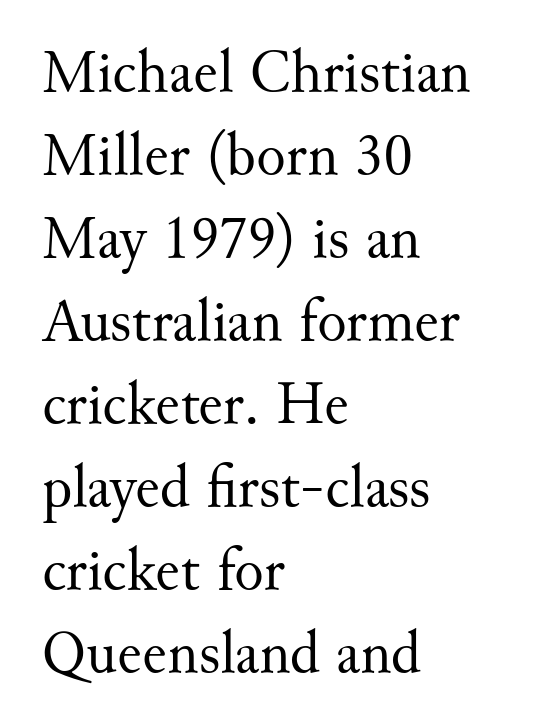
{"serif": "yes", "italic": "no", "bold": "no", "weight": "regular", "width": "normal", "stroke_contrast": "medium", "x_height": "small", "monospaced": "no", "underline": "no", "align": "left", "line_spacing": "normal", "line_spacing_ratio": 1.36, "letter_spacing": "normal", "letter_spacing_em": 0.0, "glyph_px": 61}
